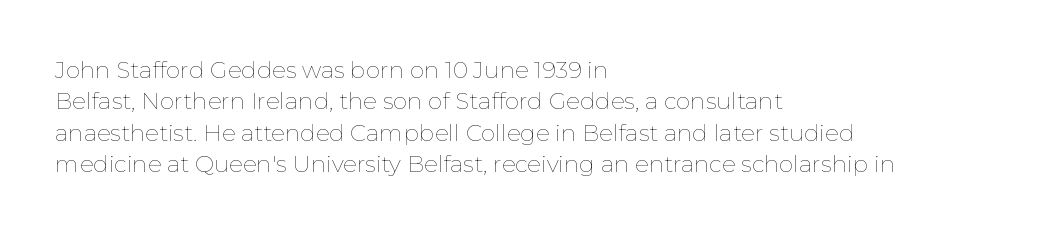
Q: Is the text bold? A: No.
Q: Is the text italic (slanted)? A: No, it is upright.
Q: Is the text underlined? A: No.
Q: How is the paragraph aligned? A: Left-aligned.
Q: Is the spacing between letters normal or unusually wide? A: Normal.
Q: Is the spacing between lines tight, normal or loose? A: Normal.
